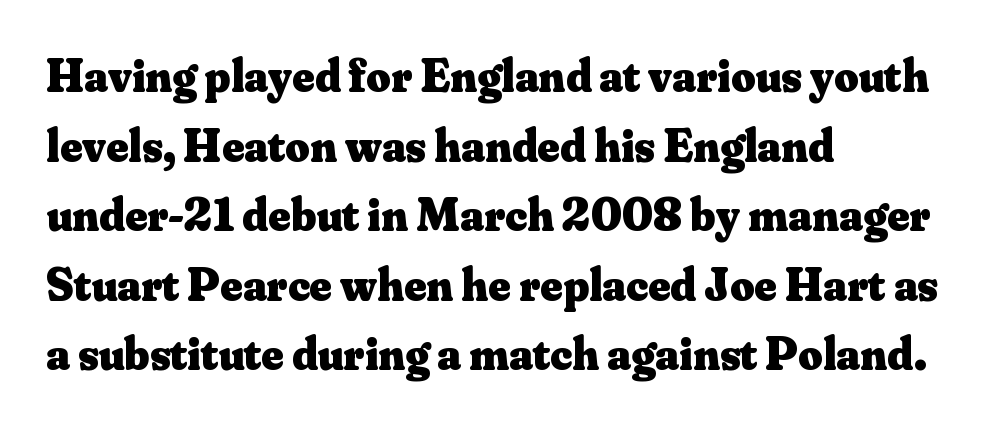
Q: Is the text bold? A: Yes.
Q: Is the text italic (slanted)? A: No, it is upright.
Q: Is the typeface a serif or a sans-serif typeface? A: Serif.
Q: Is the text underlined? A: No.
Q: How is the paragraph aligned? A: Left-aligned.
Q: Is the spacing between letters normal or unusually wide? A: Normal.
Q: Is the spacing between lines tight, normal or loose? A: Normal.
Q: Width (condensed, normal, or wide)? A: Normal.
Q: Stroke contrast? A: Medium.
Q: x-height? A: Small.
Q: Monospaced? A: No.
